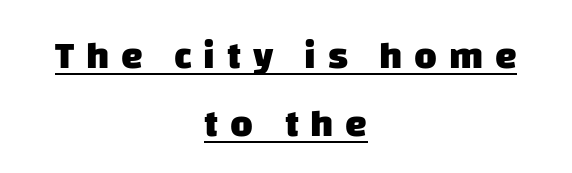
{"serif": "no", "bold": "yes", "weight": "heavy", "width": "normal", "stroke_contrast": "low", "x_height": "large", "monospaced": "no", "underline": "yes", "align": "center", "line_spacing_ratio": 1.74, "letter_spacing": "wide", "letter_spacing_em": 0.3, "glyph_px": 39}
